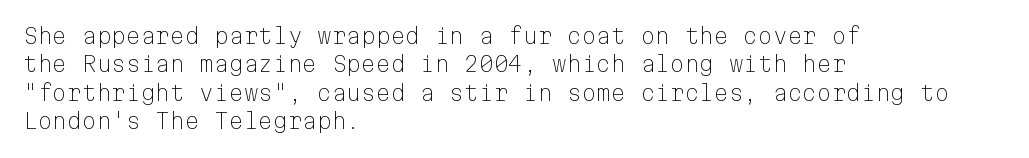
Evenly set lines give the paragraph a standard silhouette. Students, note that the glyphs here touch the page at normal intervals. In terms of posture, this sample is upright. Typeset ragged right — the left edge is the straight one.
